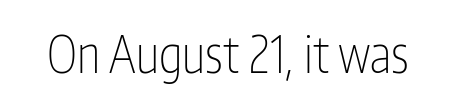
Examine the stroke ends and you'll find no serifs. Does the lettering tilt? It doesn't — this is upright. Do the characters align in a grid? No, the font is proportional. The face looks like a standard text weight, possibly lighter.
